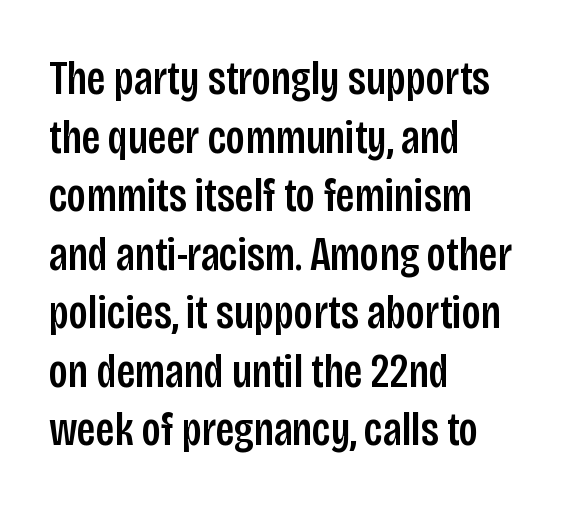
{"serif": "no", "italic": "no", "width": "condensed", "stroke_contrast": "low", "x_height": "large", "monospaced": "no", "underline": "no", "align": "left", "line_spacing_ratio": 1.22, "letter_spacing": "normal", "letter_spacing_em": 0.0, "glyph_px": 48}
